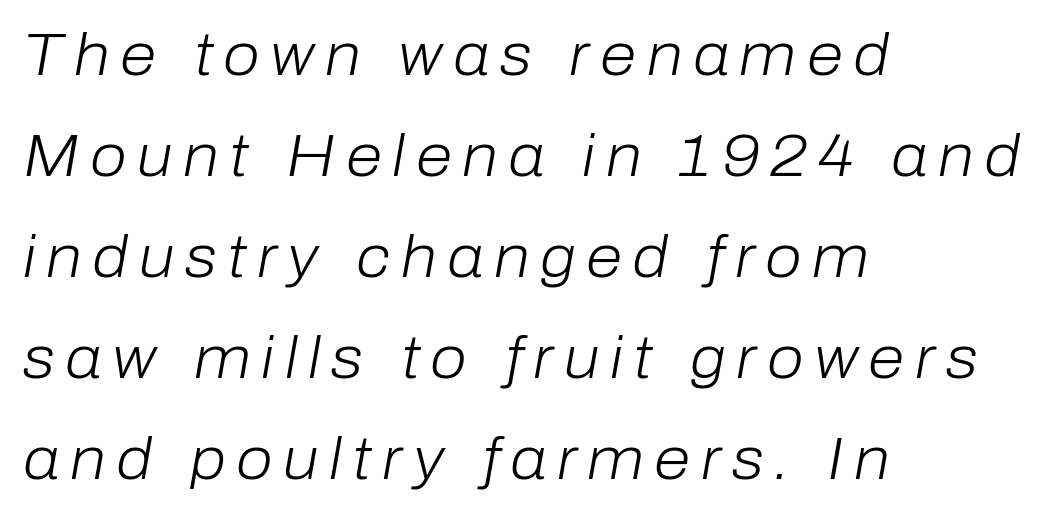
{"italic": "yes", "lean": "right", "slant_degrees": 10, "bold": "no", "weight": "light", "width": "normal", "stroke_contrast": "low", "x_height": "medium", "monospaced": "no", "underline": "no", "align": "left", "line_spacing_ratio": 1.71, "glyph_px": 59}
